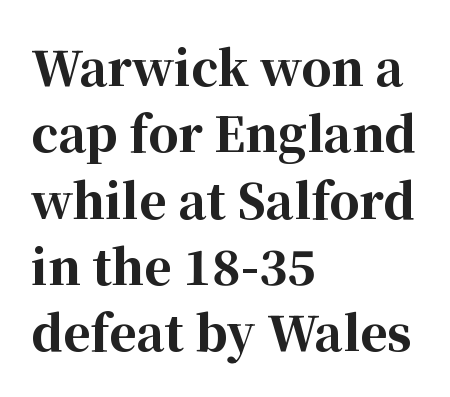
{"serif": "yes", "italic": "no", "bold": "yes", "weight": "bold", "width": "normal", "stroke_contrast": "high", "x_height": "medium", "monospaced": "no", "underline": "no", "align": "left", "line_spacing": "normal", "line_spacing_ratio": 1.41, "letter_spacing": "normal", "letter_spacing_em": 0.0, "glyph_px": 47}
